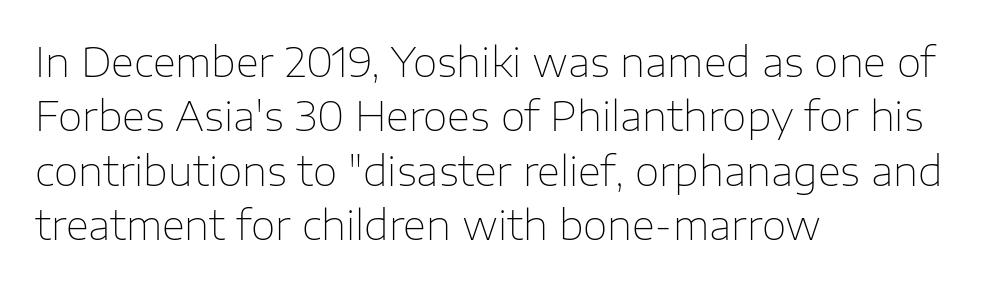
The font's upright variant was chosen for this text. Look at the tracking — it's just the regular setting, nothing added. Horizontal bands of white between lines are of average thickness. You could not count columns in this text — the font is proportionally spaced.
